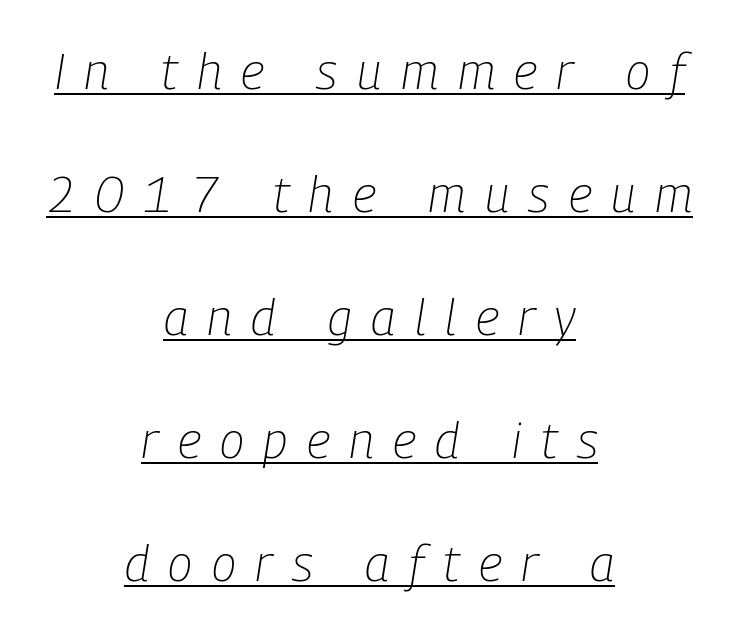
Beneath each row of characters lies a ruled line. Tall strokes in this sample are angled rather than plumb. Heft: none added — not bold. Is there much room between lines? Yes — plenty of vertical air separates them. The text block is weighted toward neither margin, spreading evenly from the middle.
